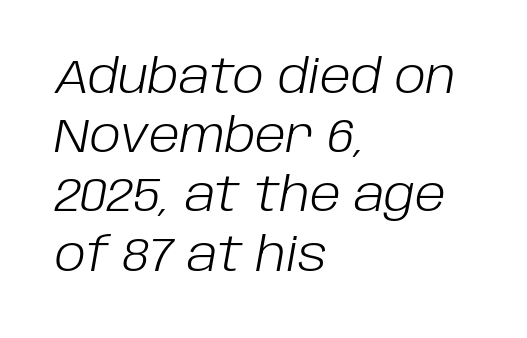
{"italic": "yes", "lean": "right", "slant_degrees": 10, "bold": "no", "weight": "light", "width": "normal", "stroke_contrast": "low", "x_height": "large", "monospaced": "no", "underline": "no", "align": "left", "line_spacing": "normal", "line_spacing_ratio": 1.26, "letter_spacing": "normal", "letter_spacing_em": 0.0, "glyph_px": 47}
